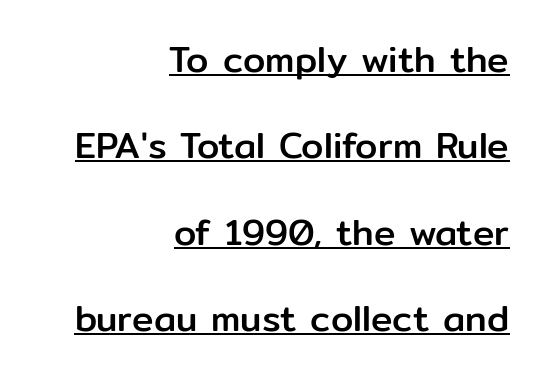
Q: Is the text italic (slanted)? A: No, it is upright.
Q: Is the typeface a serif or a sans-serif typeface? A: Sans-serif.
Q: Is the text underlined? A: Yes.
Q: How is the paragraph aligned? A: Right-aligned.
Q: Is the spacing between letters normal or unusually wide? A: Normal.
Q: Is the spacing between lines tight, normal or loose? A: Loose.
Q: Width (condensed, normal, or wide)? A: Normal.
Q: Stroke contrast? A: Low.
Q: x-height? A: Medium.
Q: Monospaced? A: No.
